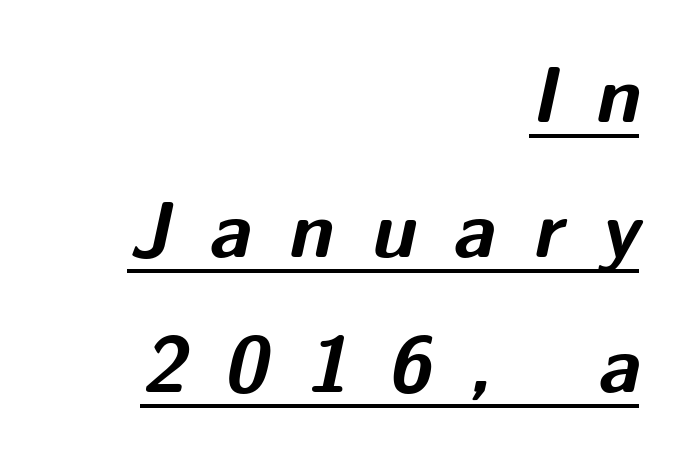
Q: Is the text bold? A: Yes.
Q: Is the text italic (slanted)? A: Yes, it leans right by about 12 degrees.
Q: Is the text underlined? A: Yes.
Q: How is the paragraph aligned? A: Right-aligned.
Q: Is the spacing between letters normal or unusually wide? A: Unusually wide.
Q: Is the spacing between lines tight, normal or loose? A: Normal.
Q: Width (condensed, normal, or wide)? A: Normal.
Q: Stroke contrast? A: Medium.
Q: x-height? A: Medium.
Q: Monospaced? A: No.
